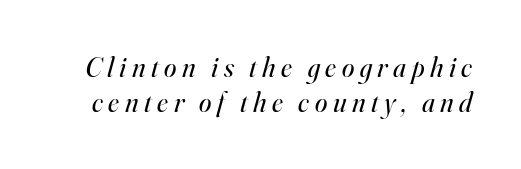
The image shows 28 px regular-weight serif type, italic (leaning right); set line spacing 1.24x, unusually wide letter spacing (+0.2 em), not underlined; high stroke contrast and a small x-height.
